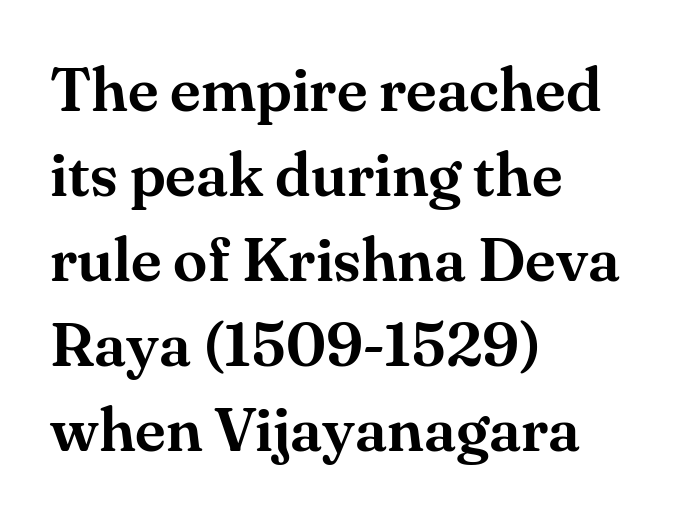
{"serif": "yes", "italic": "no", "width": "normal", "stroke_contrast": "medium", "x_height": "small", "monospaced": "no", "underline": "no", "align": "left", "line_spacing": "normal", "line_spacing_ratio": 1.37, "letter_spacing": "normal", "letter_spacing_em": 0.0, "glyph_px": 62}
